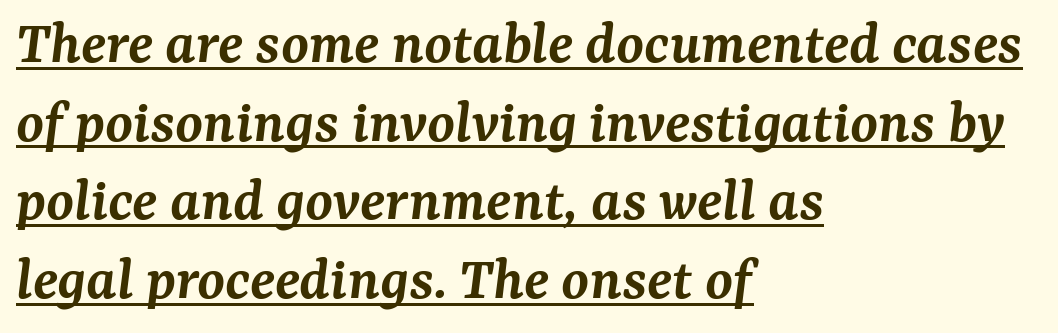
Is the type slanted? Yes — the strokes lean at a clear angle. Each letter keeps its own natural width here, so spacing adapts to shape. Leading: standard. Leftover space on each line is placed entirely after the last word. Each line of the rendering has a horizontal stroke beneath the glyphs. These words are printed semibold, heavier than regular yet not bold.
